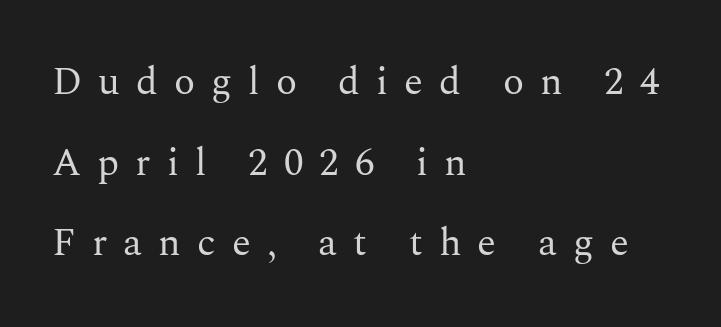
{"serif": "yes", "italic": "no", "bold": "no", "weight": "regular", "width": "normal", "stroke_contrast": "medium", "x_height": "medium", "monospaced": "no", "underline": "no", "align": "left", "line_spacing": "loose", "line_spacing_ratio": 2.07, "letter_spacing": "wide", "letter_spacing_em": 0.41, "glyph_px": 39}
